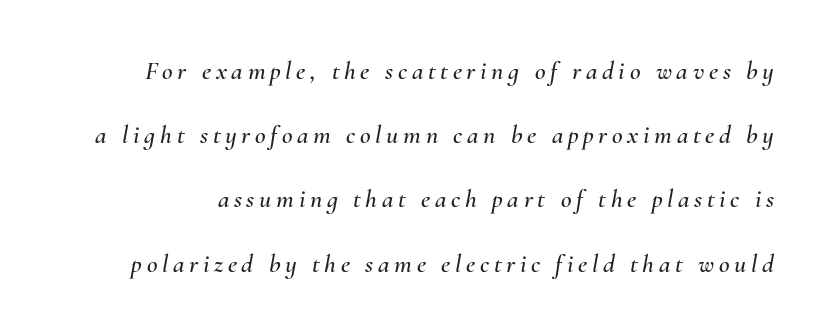
Q: Is the text italic (slanted)? A: Yes, it leans right by about 10 degrees.
Q: Is the text underlined? A: No.
Q: Is the spacing between lines tight, normal or loose? A: Loose.
